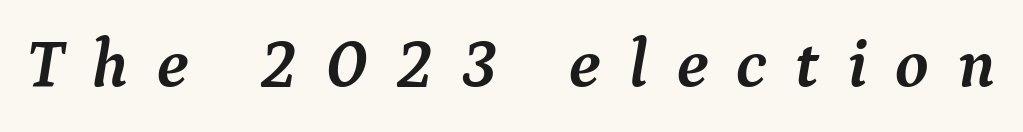
Q: Is the text bold? A: Yes.
Q: Is the text italic (slanted)? A: Yes, it leans right by about 9 degrees.
Q: Is the typeface a serif or a sans-serif typeface? A: Serif.
Q: Is the text underlined? A: No.
Q: Is the spacing between letters normal or unusually wide? A: Unusually wide.
Q: Width (condensed, normal, or wide)? A: Normal.
Q: Stroke contrast? A: Medium.
Q: x-height? A: Medium.
Q: Monospaced? A: No.
